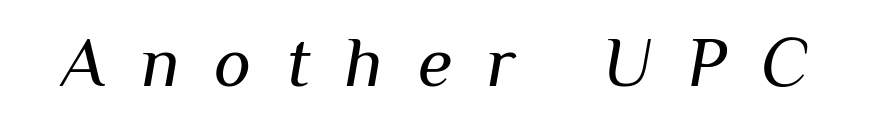
{"italic": "yes", "lean": "right", "slant_degrees": 10, "bold": "no", "weight": "regular", "width": "normal", "stroke_contrast": "medium", "x_height": "medium", "monospaced": "no", "underline": "no", "letter_spacing": "wide", "letter_spacing_em": 0.49, "glyph_px": 71}
